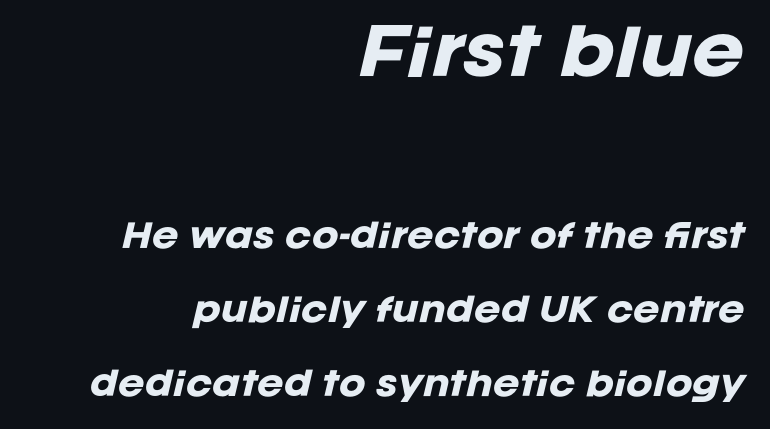
{"italic": "yes", "lean": "right", "slant_degrees": 12, "bold": "yes", "weight": "heavy", "width": "normal", "stroke_contrast": "low", "x_height": "large", "monospaced": "no", "underline": "no", "align": "right", "line_spacing": "loose", "line_spacing_ratio": 2.32, "letter_spacing": "normal", "letter_spacing_em": 0.0, "larger_block": "first", "size_ratio": 1.97, "glyph_px": 63}
